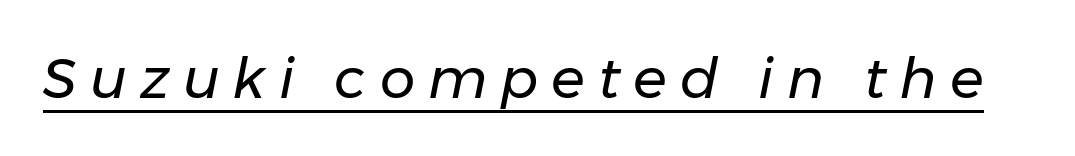
Q: Is the text bold? A: No.
Q: Is the text italic (slanted)? A: Yes, it leans right by about 11 degrees.
Q: Is the text underlined? A: Yes.
Q: Is the spacing between letters normal or unusually wide? A: Unusually wide.
Q: Width (condensed, normal, or wide)? A: Normal.
Q: Stroke contrast? A: Low.
Q: x-height? A: Medium.
Q: Monospaced? A: No.
